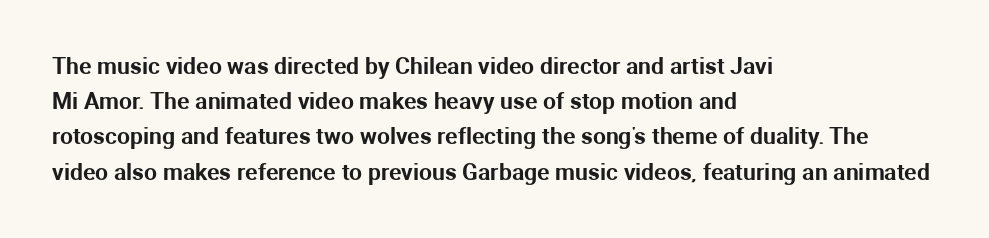
The designer left line spacing at the default. The face used here is rendered with its standard letterfit. The letters stand upright; this is a roman face. The rag falls on the right side of this text block. The words here are not underlined.
